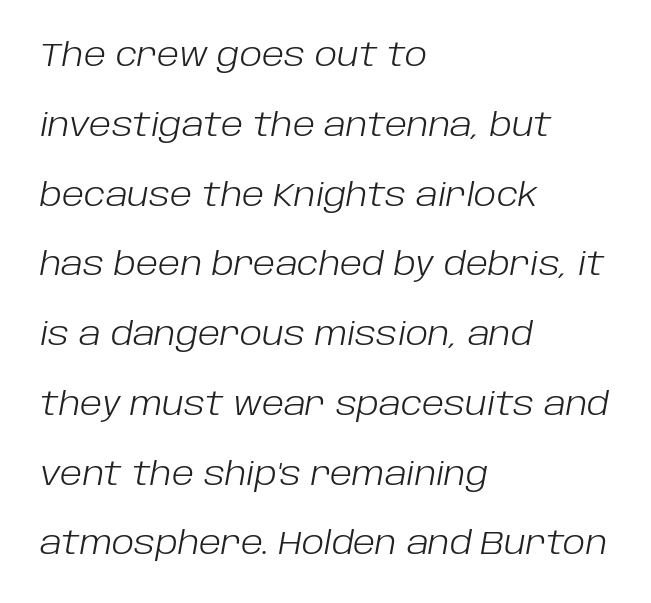
Q: Is the text bold? A: No.
Q: Is the text italic (slanted)? A: Yes, it leans right by about 10 degrees.
Q: Is the text underlined? A: No.
Q: How is the paragraph aligned? A: Left-aligned.
Q: Is the spacing between letters normal or unusually wide? A: Normal.
Q: Is the spacing between lines tight, normal or loose? A: Loose.
Q: Width (condensed, normal, or wide)? A: Normal.
Q: Stroke contrast? A: Low.
Q: x-height? A: Large.
Q: Monospaced? A: No.
